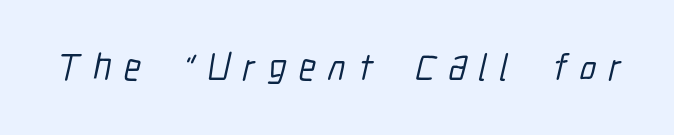
Is the letter spacing exaggerated? Yes — the characters are pushed far apart. Type without underlining. The letters carry no serifs — their stems end cleanly without finishing strokes. Spacing verdict: proportional, widths tailored to each character.
